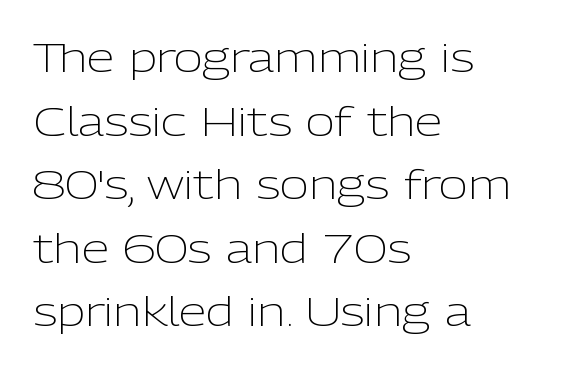
The image shows 40 px light sans-serif type, upright; set left-aligned, normal line spacing (1.59x), normal letter spacing, not underlined; low stroke contrast and a medium x-height.
